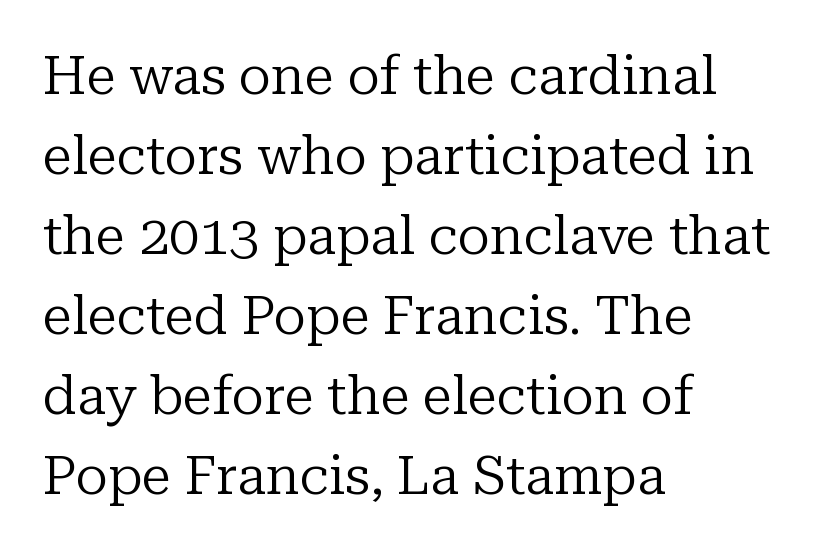
Q: Is the text bold? A: No.
Q: Is the text italic (slanted)? A: No, it is upright.
Q: Is the typeface a serif or a sans-serif typeface? A: Serif.
Q: Is the text underlined? A: No.
Q: How is the paragraph aligned? A: Left-aligned.
Q: Is the spacing between letters normal or unusually wide? A: Normal.
Q: Is the spacing between lines tight, normal or loose? A: Normal.
Q: Width (condensed, normal, or wide)? A: Normal.
Q: Stroke contrast? A: Low.
Q: x-height? A: Medium.
Q: Monospaced? A: No.
